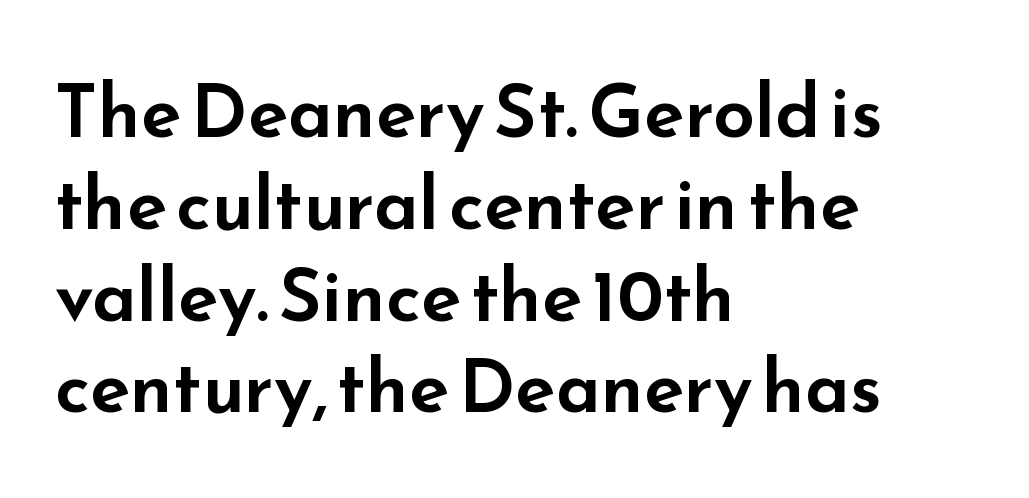
{"serif": "no", "italic": "no", "width": "wide", "stroke_contrast": "low", "x_height": "small", "monospaced": "no", "underline": "no", "align": "left", "line_spacing_ratio": 1.24, "letter_spacing": "normal", "letter_spacing_em": 0.0, "glyph_px": 74}
